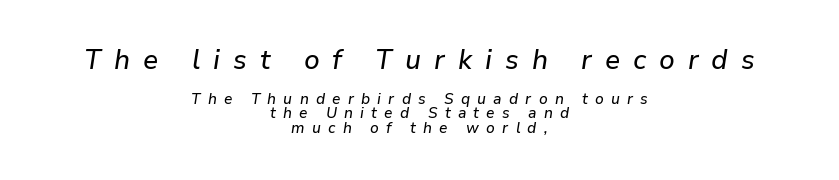
The image shows 27 px text type, italic (leaning right); set centered, tight line spacing (0.95x), unusually wide letter spacing (+0.48 em), not underlined; the first (top) block is 1.8x larger.
